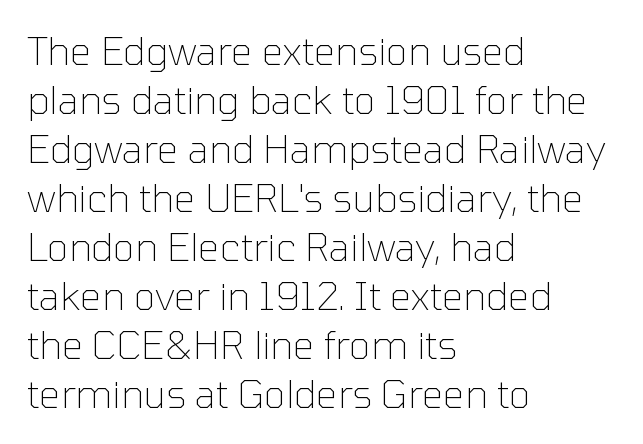
You could not count columns in this text — the font is proportionally spaced. In terms of letterform style, serifs are entirely absent. This rendering uses left alignment, leaving the right contour irregular. The typeface has the unassuming heft of standard copy or less. Short note: letters normally spaced.
